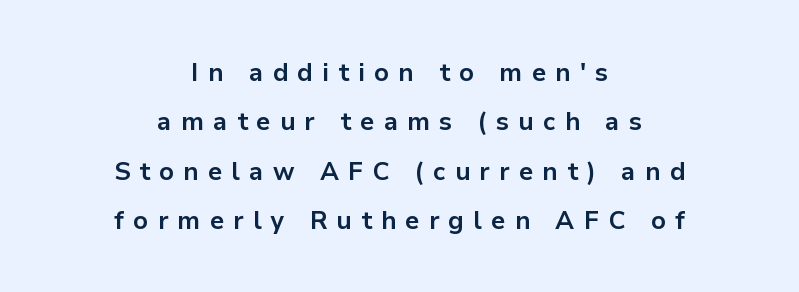
Q: Is the text bold? A: Yes.
Q: Is the text italic (slanted)? A: No, it is upright.
Q: Is the text underlined? A: No.
Q: How is the paragraph aligned? A: Centered.
Q: Is the spacing between letters normal or unusually wide? A: Unusually wide.
Q: Is the spacing between lines tight, normal or loose? A: Loose.
